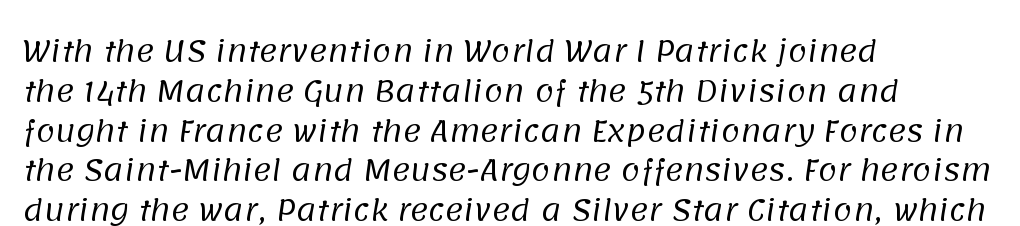
Q: Is the text bold? A: No.
Q: Is the typeface a serif or a sans-serif typeface? A: Sans-serif.
Q: Is the text underlined? A: No.
Q: How is the paragraph aligned? A: Left-aligned.
Q: Is the spacing between letters normal or unusually wide? A: Normal.
Q: Is the spacing between lines tight, normal or loose? A: Normal.
Q: Width (condensed, normal, or wide)? A: Normal.
Q: Stroke contrast? A: Low.
Q: x-height? A: Large.
Q: Monospaced? A: No.
